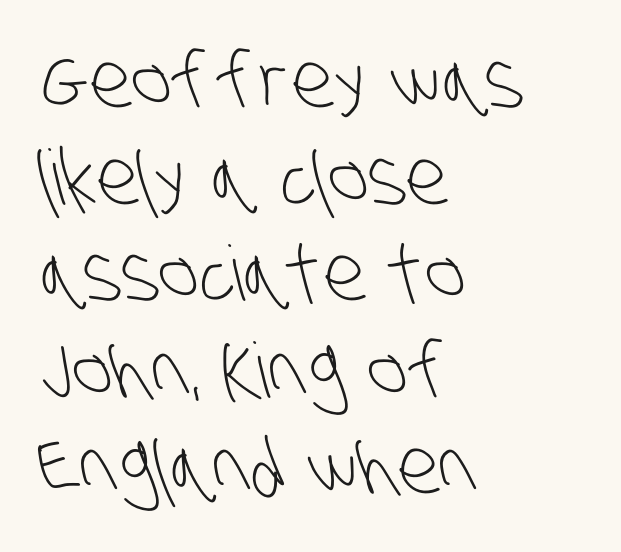
Q: Is the text bold? A: No.
Q: Is the typeface a serif or a sans-serif typeface? A: Sans-serif.
Q: Is the text underlined? A: No.
Q: How is the paragraph aligned? A: Left-aligned.
Q: Is the spacing between letters normal or unusually wide? A: Normal.
Q: Is the spacing between lines tight, normal or loose? A: Normal.
Q: Width (condensed, normal, or wide)? A: Condensed.
Q: Stroke contrast? A: Low.
Q: x-height? A: Large.
Q: Monospaced? A: No.
